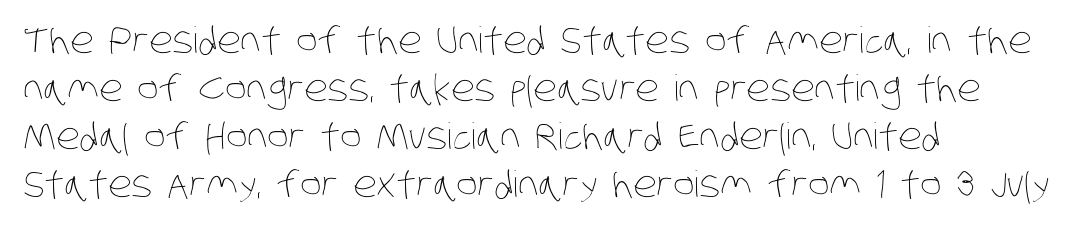
Does the leading feel generous? No, just average. Line starts are locked; line ends wander. Students, note that the glyphs here touch the page at normal intervals. The zone under the glyphs is completely vacant. The letters advance in unequal steps, a hallmark of proportional type.
